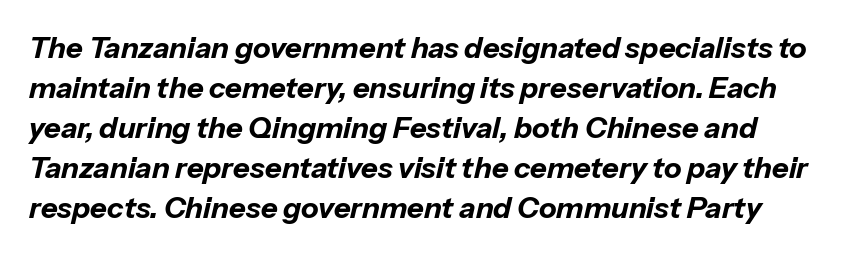
{"italic": "yes", "lean": "right", "slant_degrees": 13, "bold": "yes", "weight": "bold", "width": "normal", "stroke_contrast": "low", "x_height": "medium", "monospaced": "no", "underline": "no", "line_spacing": "normal", "line_spacing_ratio": 1.38, "letter_spacing": "normal", "letter_spacing_em": 0.0, "glyph_px": 29}
